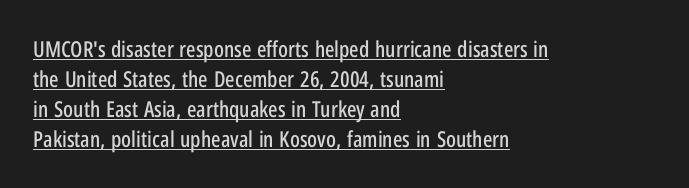
Q: Is the text italic (slanted)? A: No, it is upright.
Q: Is the text underlined? A: Yes.
Q: How is the paragraph aligned? A: Left-aligned.
Q: Is the spacing between letters normal or unusually wide? A: Normal.
Q: Is the spacing between lines tight, normal or loose? A: Normal.
